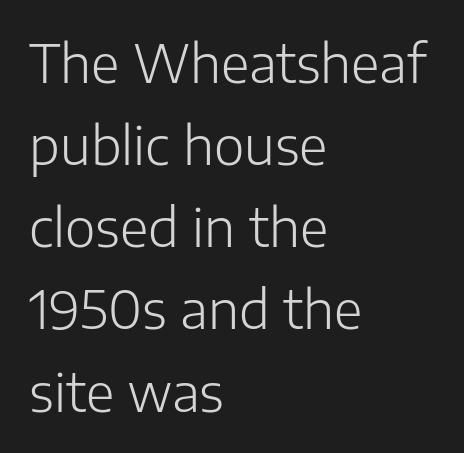
{"serif": "no", "italic": "no", "bold": "no", "weight": "light", "width": "normal", "stroke_contrast": "low", "x_height": "medium", "monospaced": "no", "underline": "no", "align": "left", "line_spacing": "normal", "line_spacing_ratio": 1.58, "letter_spacing": "normal", "letter_spacing_em": 0.0, "glyph_px": 52}
